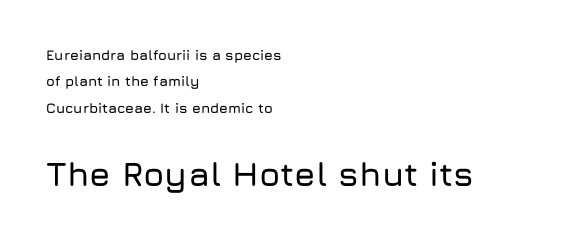
{"serif": "no", "italic": "no", "width": "normal", "stroke_contrast": "low", "x_height": "medium", "monospaced": "no", "underline": "no", "align": "left", "line_spacing_ratio": 1.89, "letter_spacing": "normal", "letter_spacing_em": 0.0, "larger_block": "second", "size_ratio": 2.43, "glyph_px": 34}
